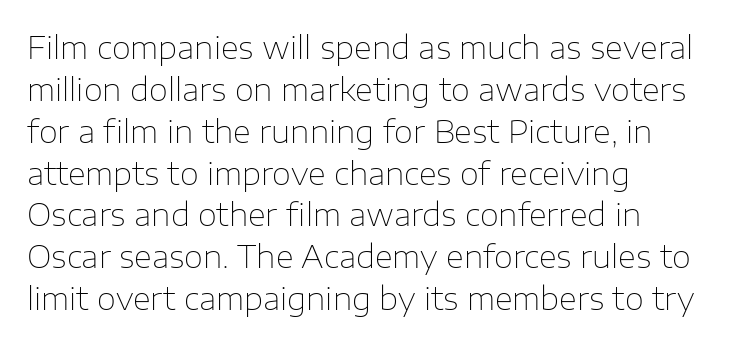
Every row of glyphs begins at an identical x-position on the left. Stem width sits at or under what a default text font uses. Nope, not italic — everything's standing straight. No word sits above an underline. Standard letterfit; no display-style spreading of the glyphs.
